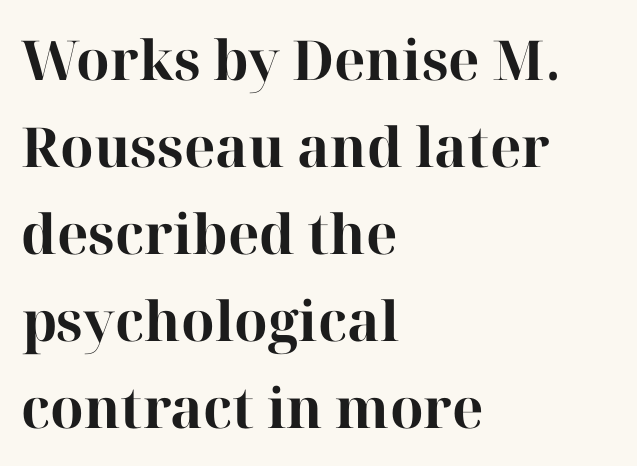
{"serif": "yes", "italic": "no", "bold": "yes", "weight": "bold", "width": "normal", "stroke_contrast": "high", "x_height": "medium", "monospaced": "no", "underline": "no", "align": "left", "line_spacing": "normal", "line_spacing_ratio": 1.58, "letter_spacing": "normal", "letter_spacing_em": 0.0, "glyph_px": 55}
